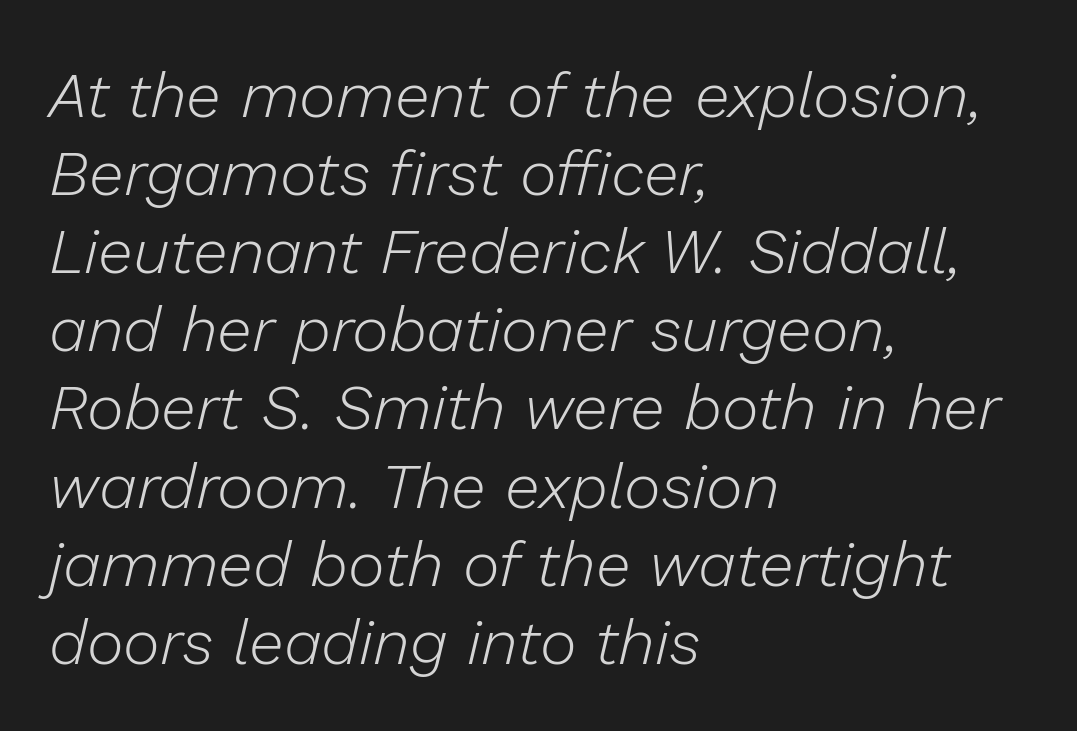
{"italic": "yes", "lean": "right", "slant_degrees": 13, "bold": "no", "weight": "light", "width": "normal", "stroke_contrast": "low", "x_height": "medium", "monospaced": "no", "underline": "no", "align": "left", "line_spacing_ratio": 1.24, "letter_spacing": "normal", "letter_spacing_em": 0.0, "glyph_px": 63}
